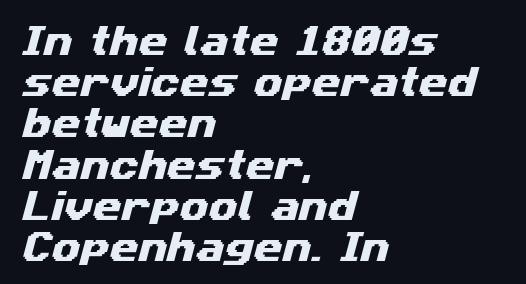
The image shows 33 px wide sans-serif type; set left-aligned, normal line spacing (1.25x), normal letter spacing, not underlined; medium stroke contrast and a medium x-height.
